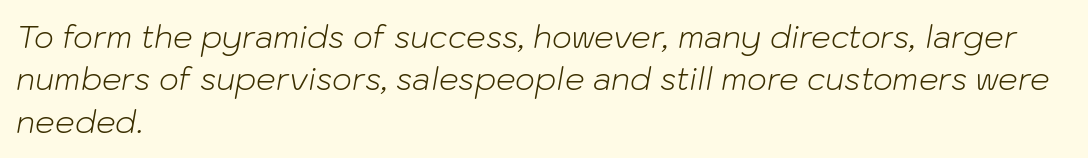
{"italic": "yes", "lean": "right", "slant_degrees": 10, "bold": "no", "weight": "light", "width": "normal", "stroke_contrast": "low", "x_height": "medium", "monospaced": "no", "underline": "no", "align": "left", "line_spacing": "normal", "line_spacing_ratio": 1.37, "letter_spacing": "normal", "letter_spacing_em": 0.0, "glyph_px": 31}
